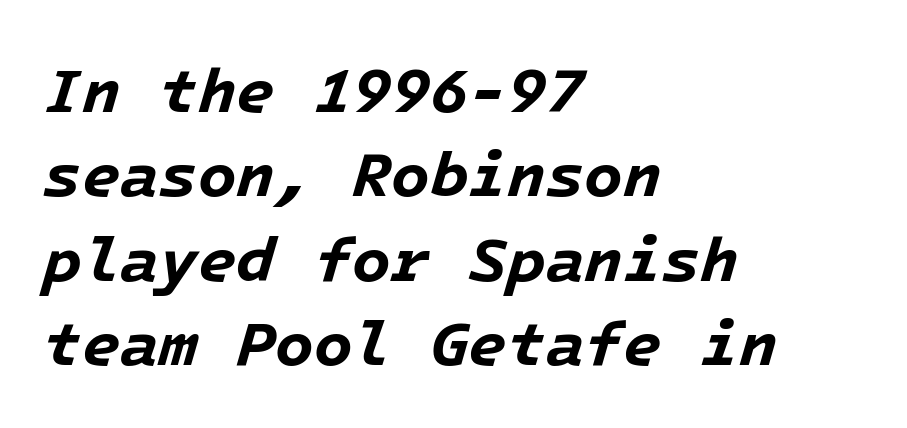
Its strokes are broad and dark, the hallmark of bold type. The foot of each line stays bare and open. Letter spacing: default. Short and long lines alike share a common starting point at left. The face used here has a pronounced slope to its letters. These lines sit exactly where default settings would place them.
